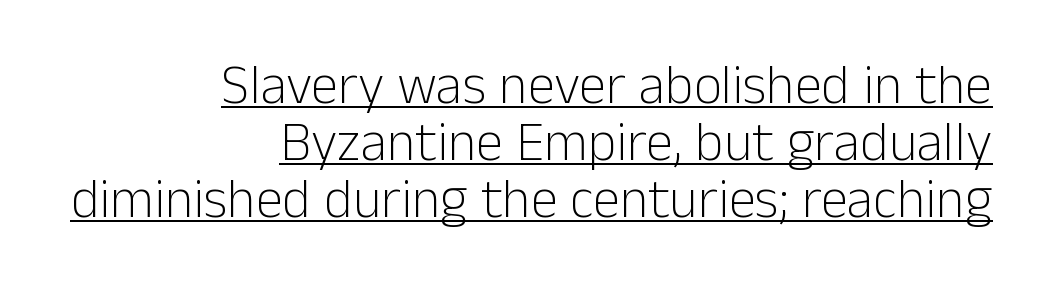
Is there an underline? Yes — a line sits under the letters. The letters stand upright; this is a roman face. Typographically, this falls in the sans-serif category. No extra tracking has been applied to these lines. Leading is clearly below the norm, producing a dense column. Each line ends at the same right margin while the left side varies.
